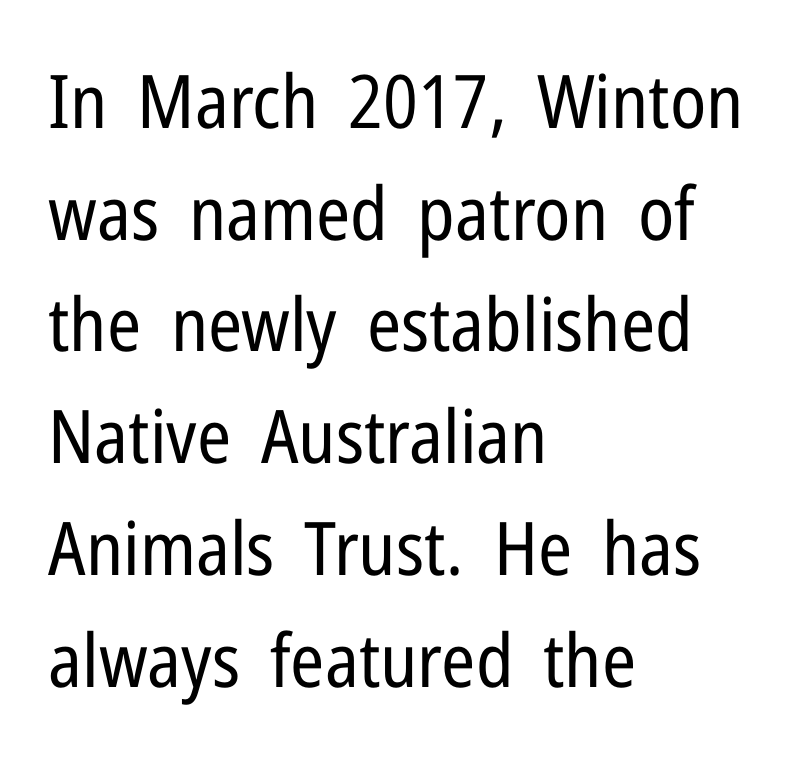
Beneath every word, the page is bare. Looks like regular typesetting: each glyph gets only the width it needs. The gaps between neighbouring characters are ordinary and unremarkable. The specimen reads as upright at a glance. The face used here is a sans, in the tradition of grotesques and geometrics.
